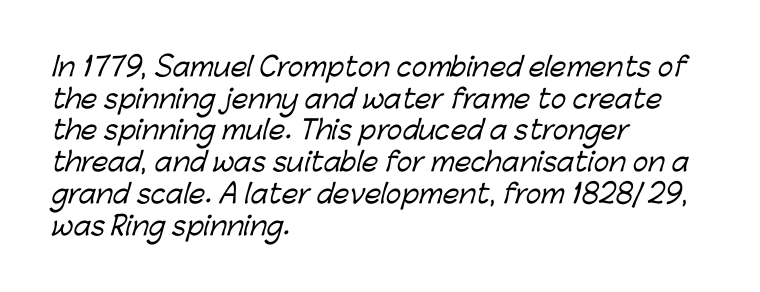
{"underline": "no", "align": "left", "line_spacing_ratio": 1.22, "letter_spacing": "normal", "letter_spacing_em": 0.0, "glyph_px": 26}
